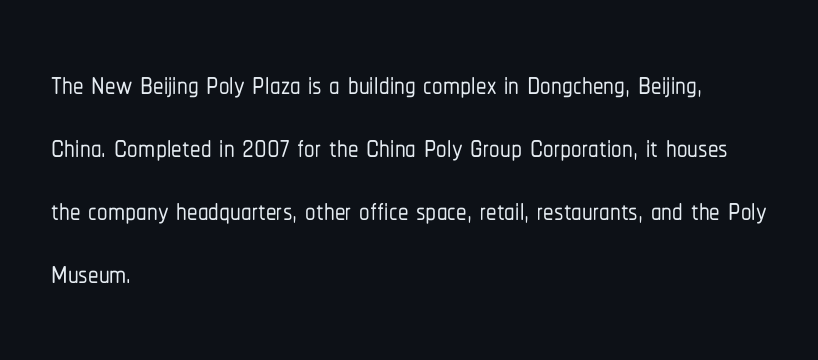
Looks like regular typesetting: each glyph gets only the width it needs. Unmarked baselines from the first word to the last. Where is the straight margin? On the left. Regarding leading, the lines here are spaced in the standard way.
